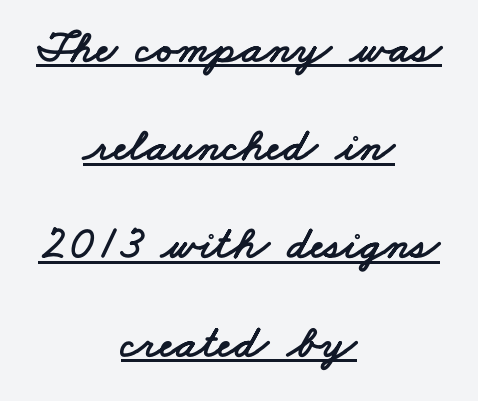
The image shows 47 px wide sans-serif type; set centered, loose line spacing (2.09x), normal letter spacing, underlined; low stroke contrast and a small x-height.
